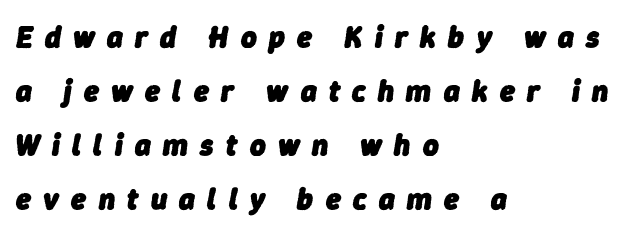
The image shows 30 px heavy type, italic (leaning right); set left-aligned, line spacing 1.8x, unusually wide letter spacing (+0.41 em), not underlined; low stroke contrast and a medium x-height.
